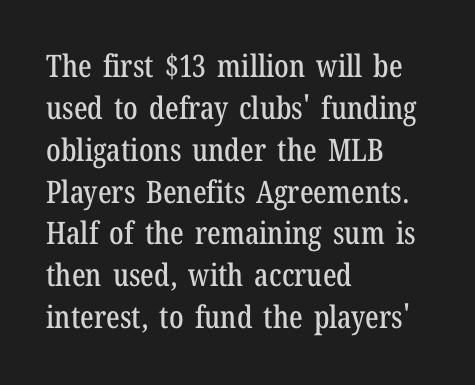
Q: Is the text italic (slanted)? A: No, it is upright.
Q: Is the typeface a serif or a sans-serif typeface? A: Serif.
Q: Is the text underlined? A: No.
Q: How is the paragraph aligned? A: Left-aligned.
Q: Is the spacing between letters normal or unusually wide? A: Normal.
Q: Is the spacing between lines tight, normal or loose? A: Normal.
Q: Width (condensed, normal, or wide)? A: Condensed.
Q: Stroke contrast? A: Low.
Q: x-height? A: Medium.
Q: Monospaced? A: No.
